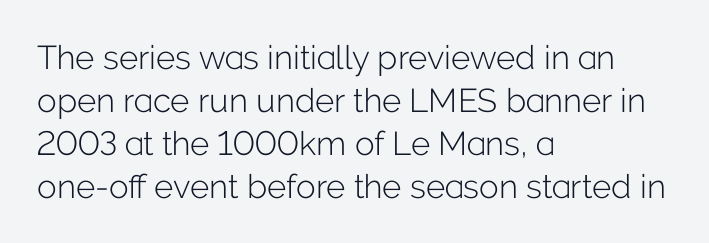
Q: Is the text bold? A: No.
Q: Is the text italic (slanted)? A: No, it is upright.
Q: Is the typeface a serif or a sans-serif typeface? A: Sans-serif.
Q: Is the text underlined? A: No.
Q: How is the paragraph aligned? A: Left-aligned.
Q: Is the spacing between letters normal or unusually wide? A: Normal.
Q: Is the spacing between lines tight, normal or loose? A: Normal.
Q: Width (condensed, normal, or wide)? A: Normal.
Q: Stroke contrast? A: Low.
Q: x-height? A: Medium.
Q: Monospaced? A: No.
